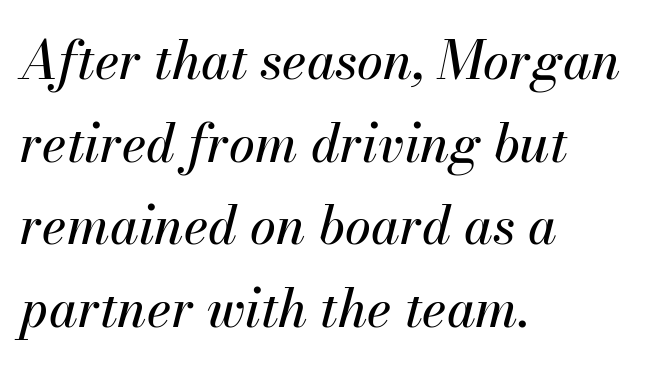
{"italic": "yes", "lean": "right", "slant_degrees": 13, "width": "normal", "stroke_contrast": "medium", "x_height": "small", "monospaced": "no", "underline": "no", "align": "left", "line_spacing": "normal", "line_spacing_ratio": 1.59, "letter_spacing": "normal", "letter_spacing_em": 0.0, "glyph_px": 52}
